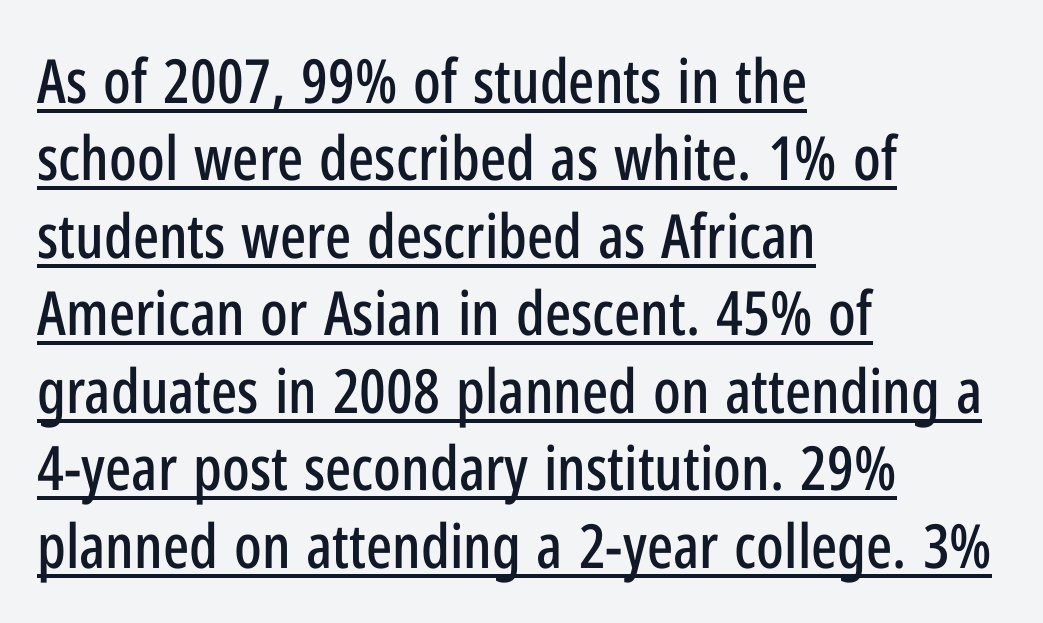
{"serif": "no", "italic": "no", "width": "condensed", "stroke_contrast": "low", "x_height": "medium", "monospaced": "no", "underline": "yes", "align": "left", "line_spacing": "normal", "line_spacing_ratio": 1.27, "letter_spacing": "normal", "letter_spacing_em": 0.0, "glyph_px": 61}
